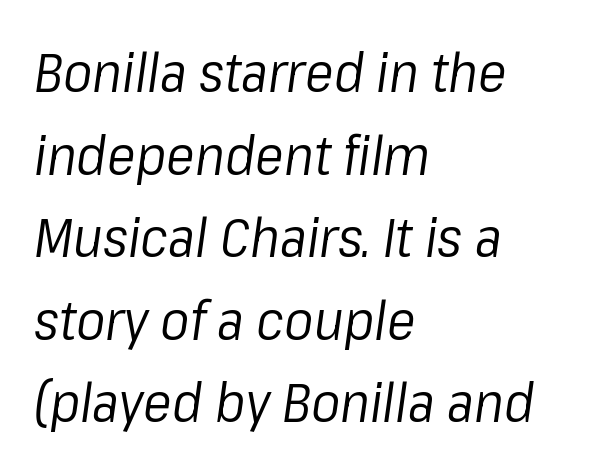
Quick note: interline space is typical. Looks like regular typesetting: each glyph gets only the width it needs. Tall strokes in this sample are angled rather than plumb. The string is rendered with underlining switched off. Weight: not bold — regular or lighter. Each word holds together tightly as a unit, with standard inter-letter gaps.
